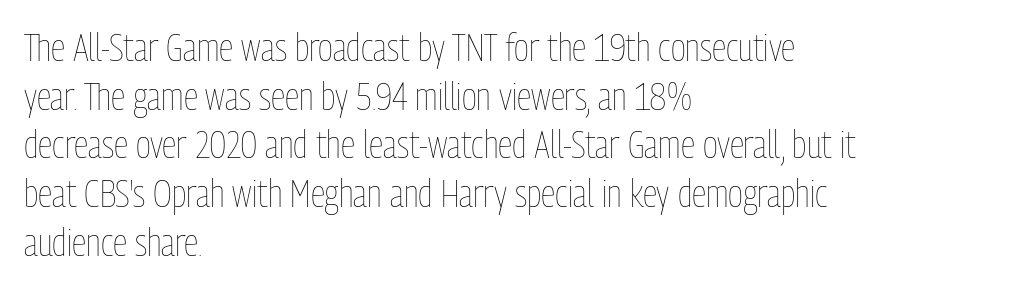
Style check: upright. Letters have the restrained weight of plain body copy at most. Honestly, the letter spacing is just normal — you wouldn't notice it. The lines in this sample share a left origin and differ only in where they stop. The letters advance in unequal steps, a hallmark of proportional type.
